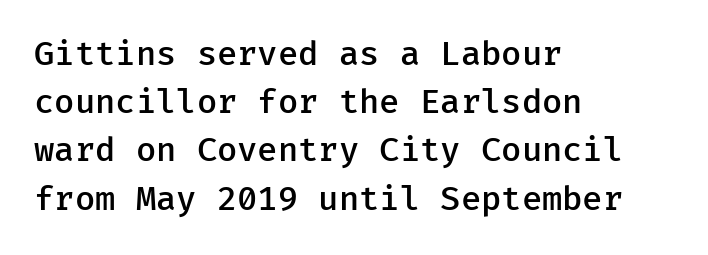
Rendered with straight, roman letterforms. This rendering uses left alignment, leaving the right contour irregular. The rendering shows plain stroke endings on the letterforms — a sans-serif design. Short note: letters normally spaced. Regular leading. Glance below the letters and you will spot only blank space.
